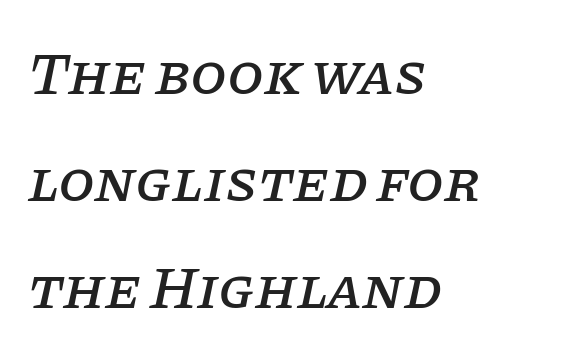
{"serif": "yes", "italic": "yes", "lean": "right", "slant_degrees": 11, "width": "normal", "stroke_contrast": "low", "x_height": "large", "monospaced": "no", "underline": "no", "align": "left", "line_spacing_ratio": 1.81, "letter_spacing": "normal", "letter_spacing_em": 0.0, "glyph_px": 59}
